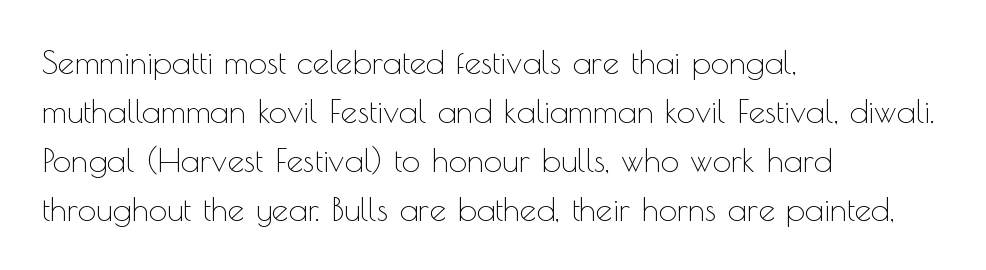
Q: Is the text bold? A: No.
Q: Is the text italic (slanted)? A: No, it is upright.
Q: Is the typeface a serif or a sans-serif typeface? A: Sans-serif.
Q: Is the text underlined? A: No.
Q: How is the paragraph aligned? A: Left-aligned.
Q: Is the spacing between letters normal or unusually wide? A: Normal.
Q: Is the spacing between lines tight, normal or loose? A: Normal.
Q: Width (condensed, normal, or wide)? A: Normal.
Q: x-height? A: Small.
Q: Monospaced? A: No.
